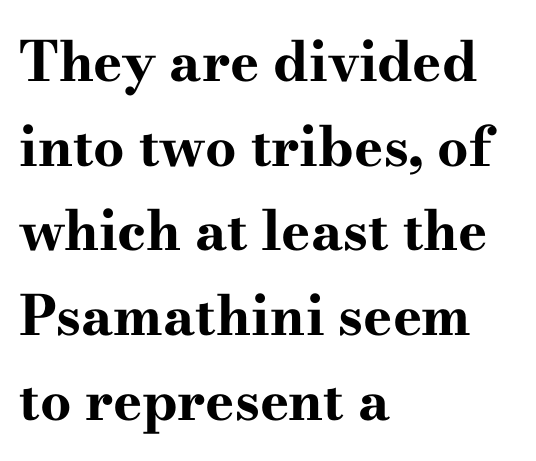
The image shows 55 px bold, wide serif type, upright; set left-aligned, normal line spacing (1.54x), normal letter spacing, not underlined; high stroke contrast and a small x-height.
